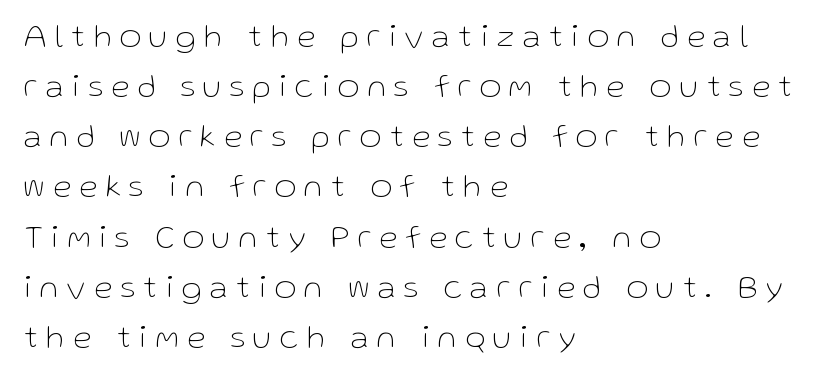
{"serif": "no", "italic": "no", "bold": "no", "weight": "thin", "width": "normal", "stroke_contrast": "low", "x_height": "medium", "monospaced": "no", "underline": "no", "align": "left", "line_spacing": "normal", "line_spacing_ratio": 1.52, "letter_spacing": "wide", "letter_spacing_em": 0.26, "glyph_px": 33}
